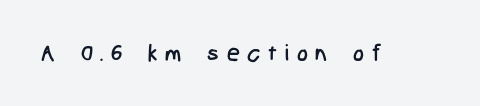
The image shows 23 px text type, upright; set unusually wide letter spacing (+0.34 em), not underlined.
